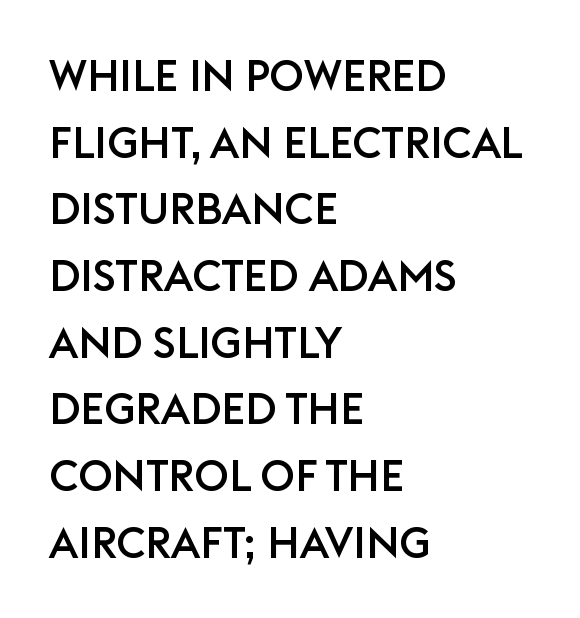
Nobody drew a line under any word here. A typesetter would call this leading conventional body-copy spacing. The lines in this sample share a left origin and differ only in where they stop. Are there feet on the stems? There aren't — it's a sans. Do the characters align in a grid? No, the font is proportional.
